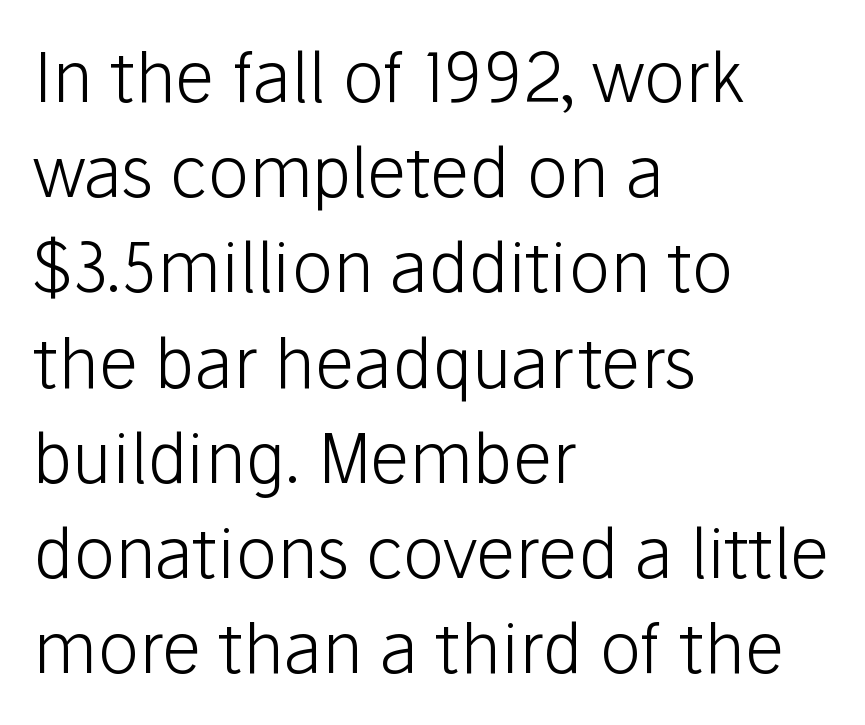
{"serif": "no", "italic": "no", "bold": "no", "weight": "light", "width": "normal", "stroke_contrast": "low", "x_height": "medium", "monospaced": "no", "underline": "no", "align": "left", "line_spacing": "normal", "line_spacing_ratio": 1.38, "letter_spacing": "normal", "letter_spacing_em": 0.0, "glyph_px": 69}
